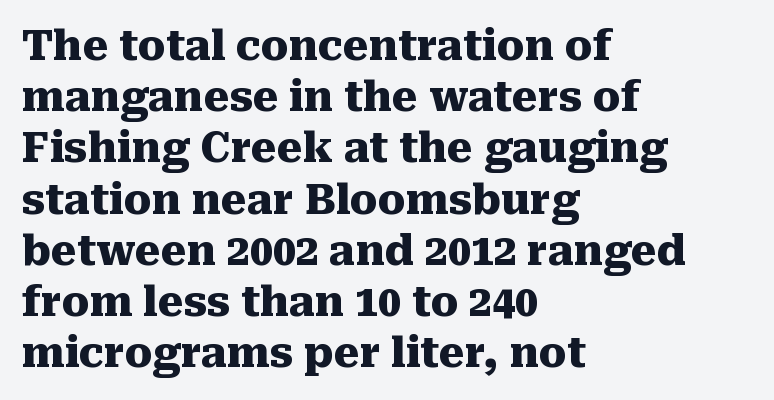
{"serif": "yes", "italic": "no", "bold": "yes", "weight": "heavy", "width": "normal", "stroke_contrast": "medium", "x_height": "medium", "monospaced": "no", "underline": "no", "align": "left", "line_spacing": "normal", "line_spacing_ratio": 1.25, "letter_spacing": "normal", "letter_spacing_em": 0.0, "glyph_px": 41}
